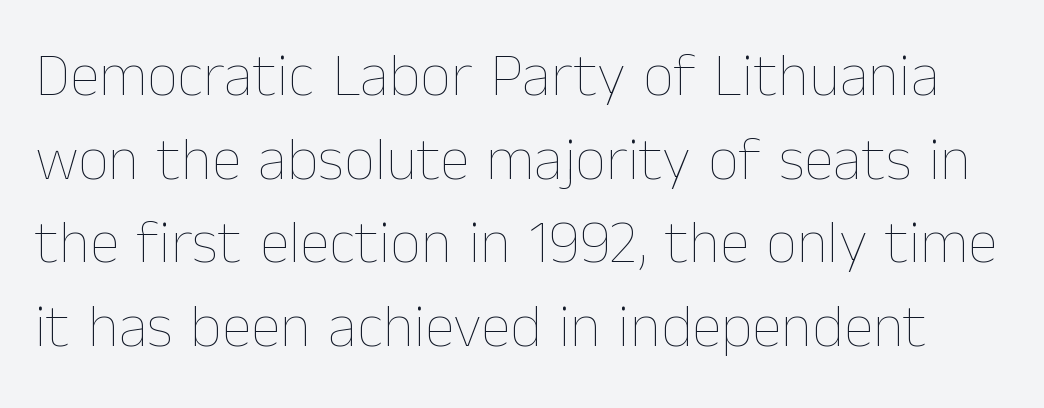
{"italic": "no", "bold": "no", "weight": "thin", "width": "normal", "stroke_contrast": "low", "x_height": "medium", "monospaced": "no", "underline": "no", "line_spacing": "normal", "line_spacing_ratio": 1.37, "letter_spacing": "normal", "letter_spacing_em": 0.0, "glyph_px": 61}
